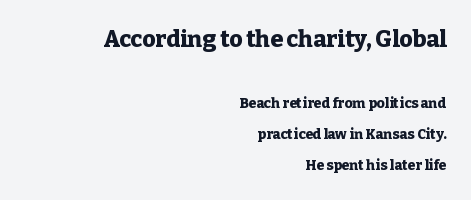
{"italic": "no", "bold": "yes", "underline": "no", "align": "right", "line_spacing": "loose", "line_spacing_ratio": 2.21, "letter_spacing": "normal", "letter_spacing_em": 0.0, "larger_block": "first", "size_ratio": 1.64, "glyph_px": 23}
